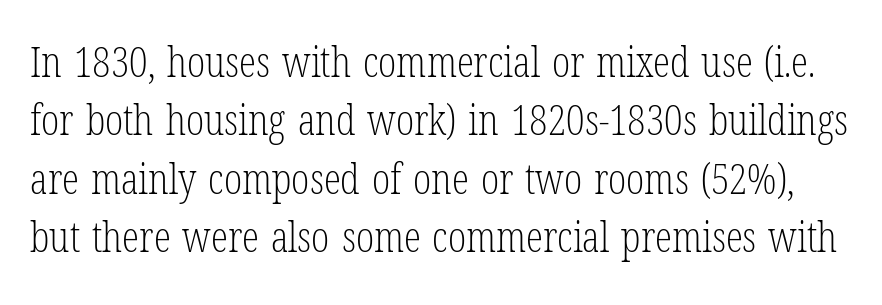
Q: Is the text bold? A: No.
Q: Is the text italic (slanted)? A: No, it is upright.
Q: Is the typeface a serif or a sans-serif typeface? A: Serif.
Q: Is the text underlined? A: No.
Q: Is the spacing between letters normal or unusually wide? A: Normal.
Q: Is the spacing between lines tight, normal or loose? A: Normal.
Q: Width (condensed, normal, or wide)? A: Condensed.
Q: Stroke contrast? A: Low.
Q: x-height? A: Medium.
Q: Monospaced? A: No.
